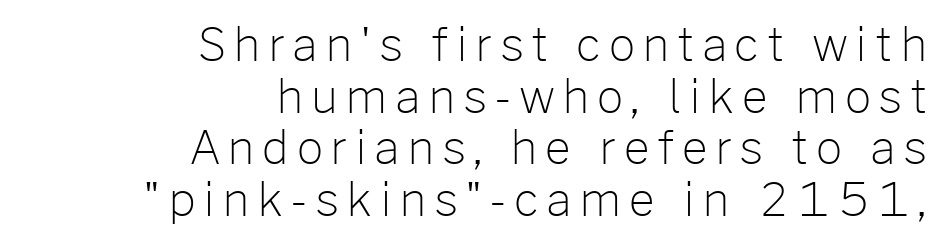
Quick note: not italic, upright. Here the designer chose a conventional face with non-uniform glyph widths. Where is the straight margin? On the right. Cramped leading.
